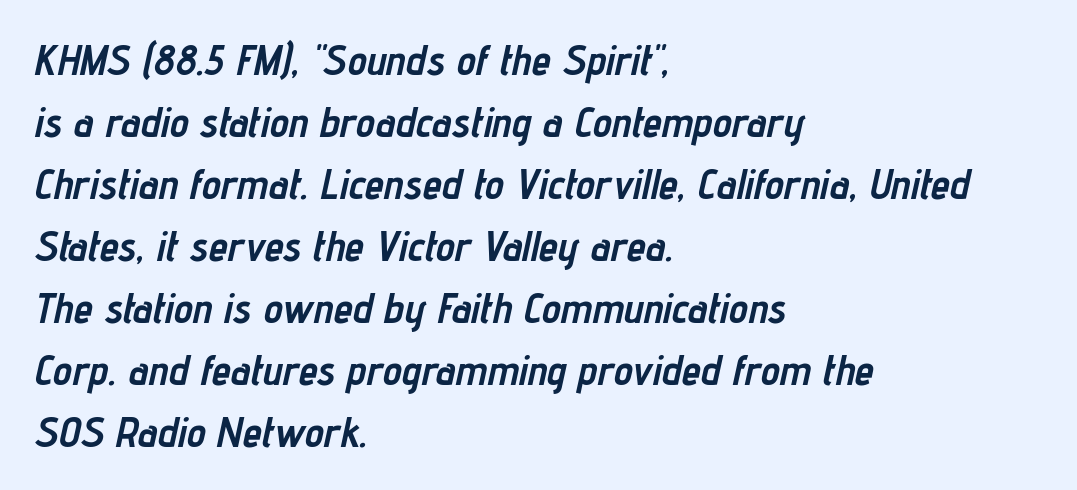
The image shows 43 px semibold, condensed type, italic (leaning right); set left-aligned, normal line spacing (1.44x), normal letter spacing, not underlined; low stroke contrast and a medium x-height.
